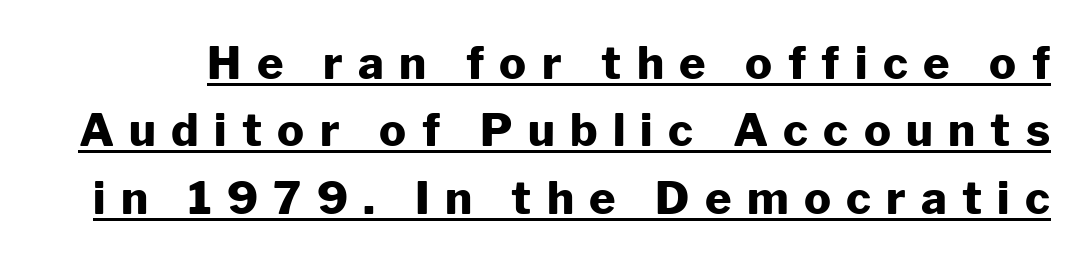
{"serif": "no", "italic": "no", "bold": "yes", "weight": "heavy", "width": "normal", "stroke_contrast": "low", "x_height": "medium", "monospaced": "no", "underline": "yes", "line_spacing": "normal", "line_spacing_ratio": 1.5, "letter_spacing": "wide", "letter_spacing_em": 0.34, "glyph_px": 45}
